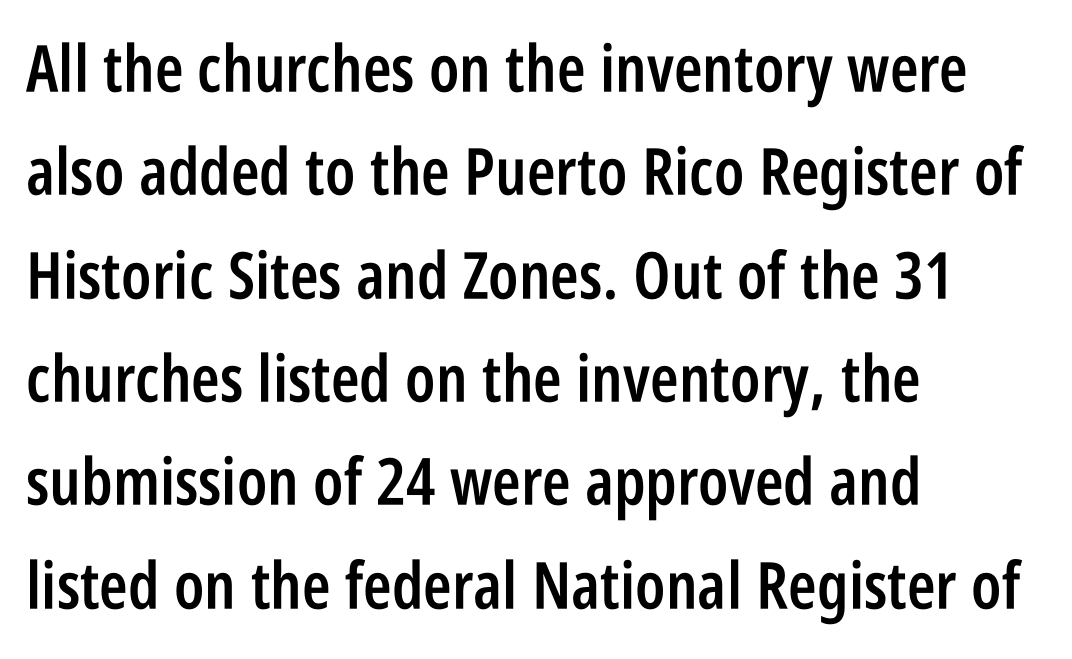
Q: Is the text bold? A: Semi-bold.
Q: Is the text italic (slanted)? A: No, it is upright.
Q: Is the typeface a serif or a sans-serif typeface? A: Sans-serif.
Q: Is the text underlined? A: No.
Q: How is the paragraph aligned? A: Left-aligned.
Q: Is the spacing between letters normal or unusually wide? A: Normal.
Q: Is the spacing between lines tight, normal or loose? A: Normal.
Q: Width (condensed, normal, or wide)? A: Condensed.
Q: Stroke contrast? A: Low.
Q: x-height? A: Large.
Q: Monospaced? A: No.
